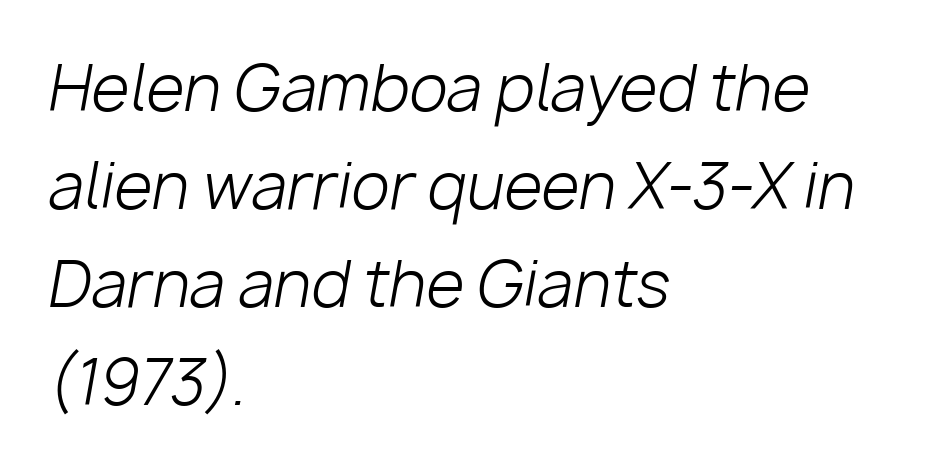
If you measured baseline to baseline, you'd find a middling distance. An italicized treatment has been applied to the whole sample. The face used here is proportionally spaced, like ordinary book or web type. The face looks like a standard text weight, possibly lighter.
